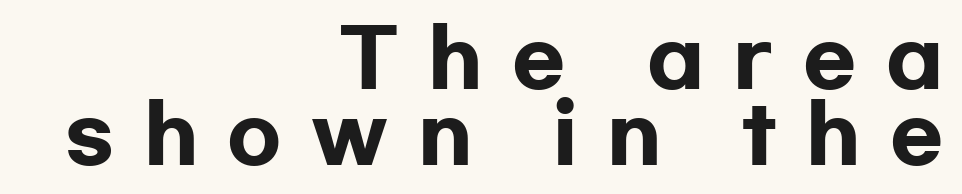
The text was rendered using a sans face with plain stroke endings. Heavy-handed strokes throughout: this text is bold. Is the block centered? No — it sits flush against the right margin. The lettering stays uniformly vertical, giving the passage a roman look.
